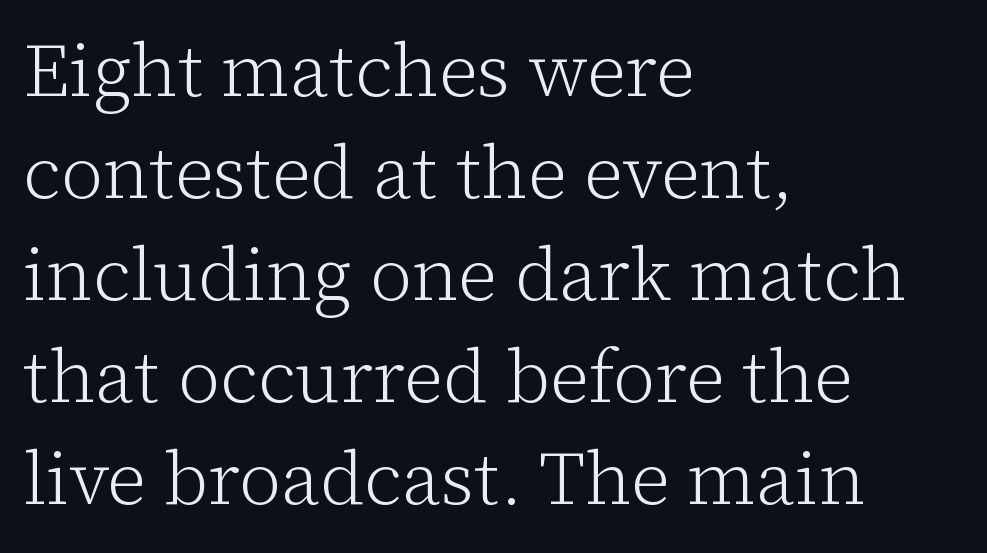
Q: Is the text bold? A: No.
Q: Is the text italic (slanted)? A: No, it is upright.
Q: Is the typeface a serif or a sans-serif typeface? A: Serif.
Q: Is the text underlined? A: No.
Q: How is the paragraph aligned? A: Left-aligned.
Q: Is the spacing between letters normal or unusually wide? A: Normal.
Q: Is the spacing between lines tight, normal or loose? A: Normal.
Q: Width (condensed, normal, or wide)? A: Normal.
Q: Stroke contrast? A: Low.
Q: x-height? A: Medium.
Q: Monospaced? A: No.
